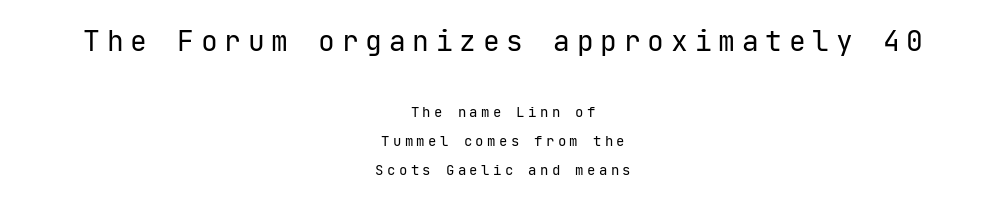
The image shows 28 px regular-weight sans-serif type, upright, monospaced; set centered, loose line spacing (2.06x), unusually wide letter spacing (+0.24 em), not underlined; the first (top) block is 2.0x larger; low stroke contrast and a medium x-height.
